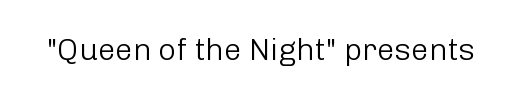
The passage shown is typeset with a sans-serif family. A roman cut, with each character standing at attention. The strip under each line holds only bare page. Caption: face not bold, strokes unweighted.
